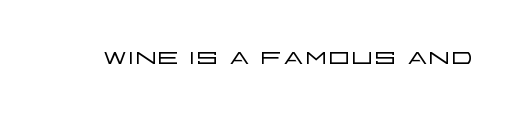
The image shows 34 px light, wide sans-serif type, upright; set normal letter spacing, not underlined; low stroke contrast and a large x-height.
